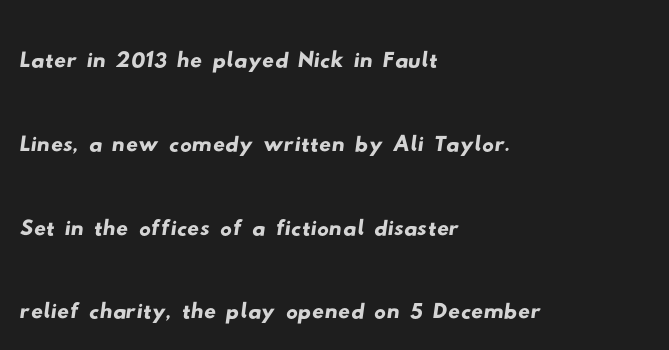
{"serif": "no", "width": "wide", "stroke_contrast": "low", "x_height": "small", "monospaced": "no", "underline": "no", "align": "left", "line_spacing": "normal", "line_spacing_ratio": 1.42, "letter_spacing": "normal", "letter_spacing_em": 0.0, "glyph_px": 59}
